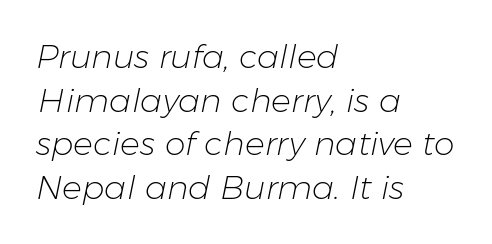
Nothing unusual about the tracking: characters are spaced as the font intends. The glyphs are unaccompanied by any horizontal stroke below them. Varying glyph widths throughout — classic text-font behaviour. Unbolded letterforms with no extra heft.
